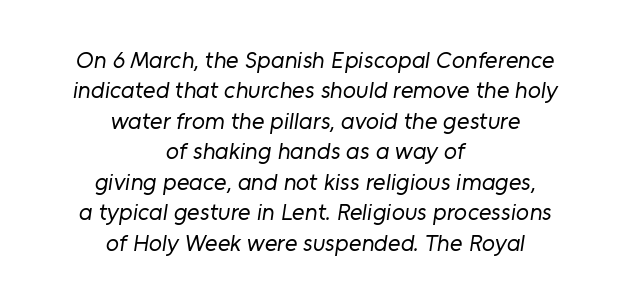
The horizontal fit of the characters is conventional and even. No chunkiness to these letters — they're not bold. Horizontal alignment here is central, giving a formal, balanced look. The foot of each line stays bare and open. In terms of leading, this rendering sits right in the middle.
